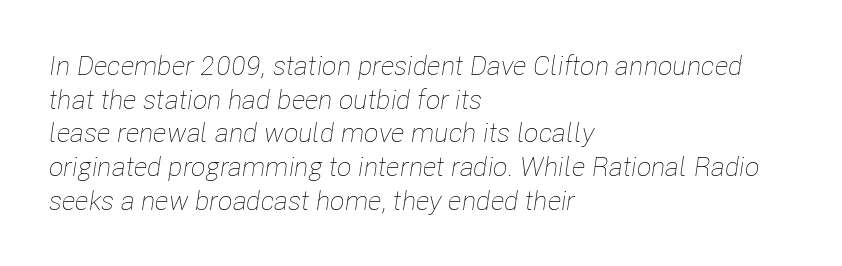
The image shows 27 px text type, italic (leaning right); set left-aligned, normal line spacing (1.25x), normal letter spacing, not underlined.
